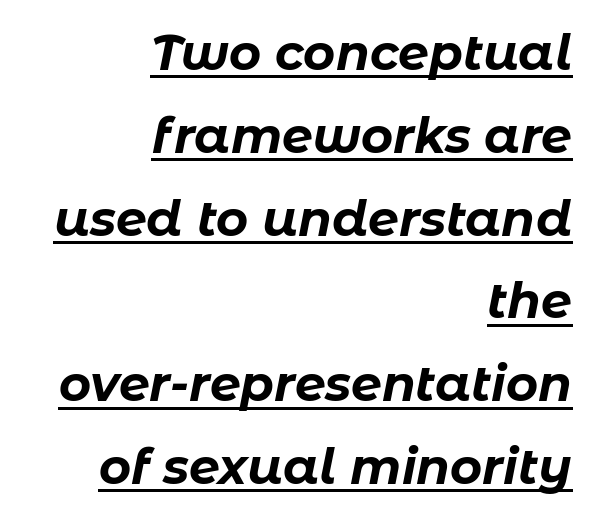
The image shows 49 px bold type, italic (leaning right); set right-aligned, normal line spacing (1.69x), normal letter spacing, underlined; low stroke contrast and a medium x-height.
